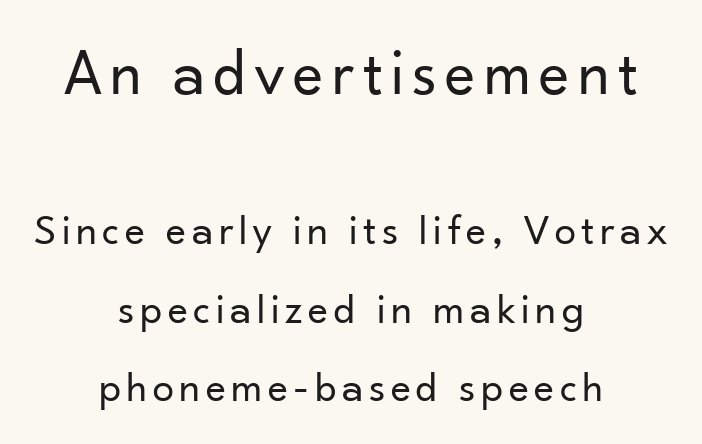
The image shows 65 px regular-weight sans-serif type, upright; set centered, line spacing 1.83x, not underlined; the first (top) block is 1.51x larger; low stroke contrast and a small x-height.
